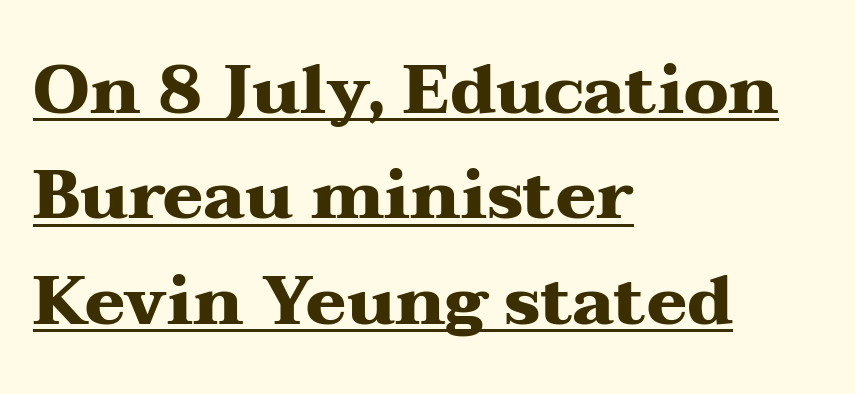
The image shows 68 px heavy, wide serif type, upright; set left-aligned, normal line spacing (1.55x), normal letter spacing, underlined; medium stroke contrast and a medium x-height.
